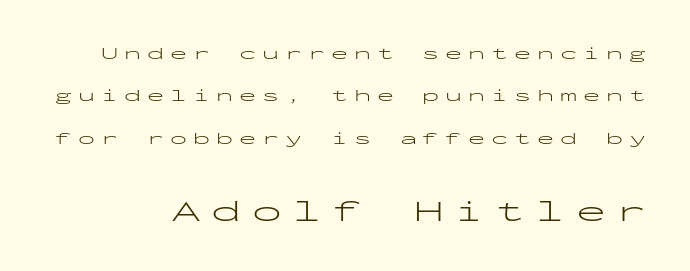
The image shows 30 px light, wide sans-serif type, upright, monospaced; set loose line spacing (2.49x), unusually wide letter spacing (+0.35 em), not underlined; the second (bottom) block is 1.76x larger; low stroke contrast and a medium x-height.
